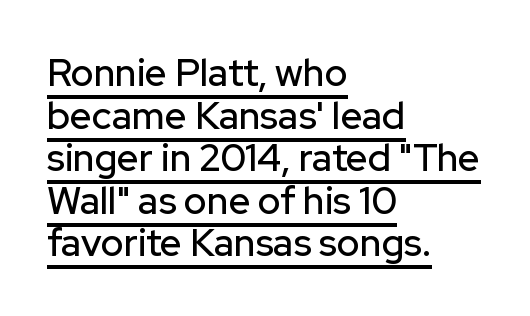
{"serif": "no", "italic": "no", "width": "normal", "stroke_contrast": "low", "x_height": "medium", "monospaced": "no", "underline": "yes", "align": "left", "line_spacing": "tight", "line_spacing_ratio": 1.12, "letter_spacing": "normal", "letter_spacing_em": 0.0, "glyph_px": 38}
